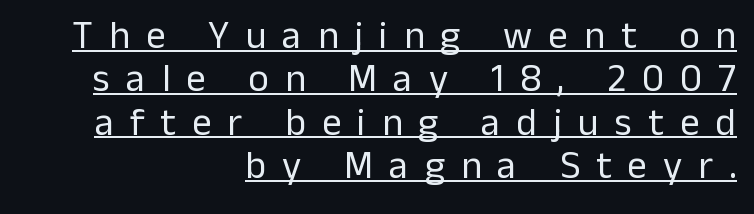
Teacher's note: observe the even right margin — that is flush-right alignment. The passage shown is typed in a proportional face where columns would drift. Substantial extra tracking has been applied to these lines. Underline: present. In terms of posture, this sample is upright. Leading: reduced.
